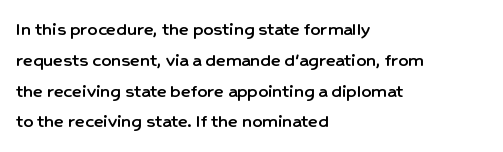
{"italic": "no", "underline": "no", "align": "left", "line_spacing": "normal", "line_spacing_ratio": 1.54, "letter_spacing": "normal", "letter_spacing_em": 0.0, "glyph_px": 20}
